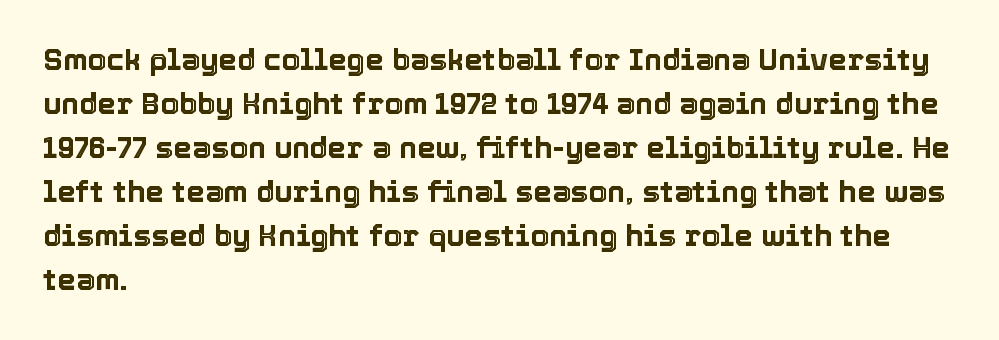
Each word holds together tightly as a unit, with standard inter-letter gaps. The passage shown is typed in a proportional face where columns would drift. Vertical strokes here are truly vertical. Check under the words: just untouched page. The paragraph has a hard left edge and a soft right edge.
